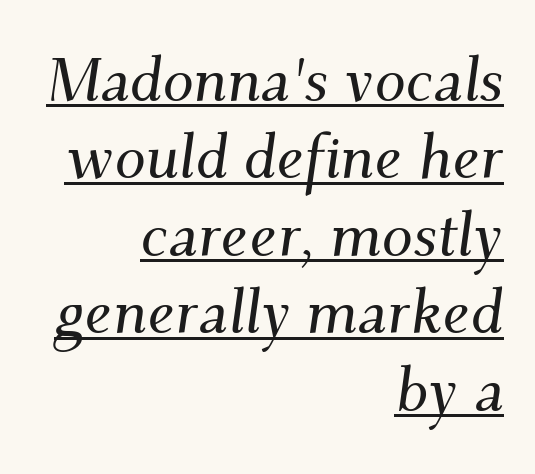
Each letter keeps its own natural width here, so spacing adapts to shape. The typography opts for an oblique posture over an upright one. Whoever set this chose a conventional vertical rhythm. The rag falls on the left side of this text block. Here the glyphs are tracked normally, forming tight word shapes.
